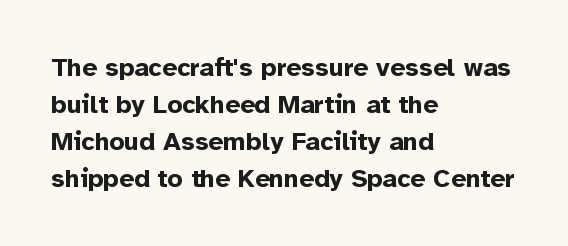
Q: Is the text bold? A: Yes.
Q: Is the text italic (slanted)? A: No, it is upright.
Q: Is the text underlined? A: No.
Q: How is the paragraph aligned? A: Left-aligned.
Q: Is the spacing between letters normal or unusually wide? A: Normal.
Q: Is the spacing between lines tight, normal or loose? A: Normal.
